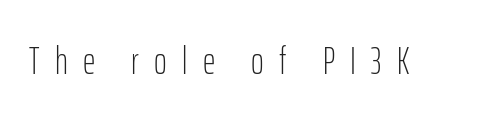
Q: Is the text bold? A: No.
Q: Is the text italic (slanted)? A: No, it is upright.
Q: Is the typeface a serif or a sans-serif typeface? A: Sans-serif.
Q: Is the text underlined? A: No.
Q: Is the spacing between letters normal or unusually wide? A: Unusually wide.
Q: Width (condensed, normal, or wide)? A: Condensed.
Q: Stroke contrast? A: Low.
Q: x-height? A: Medium.
Q: Monospaced? A: No.
